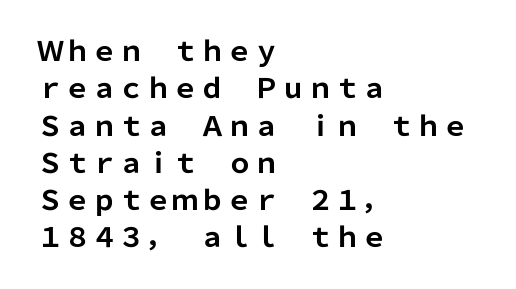
The image shows 27 px bold type, upright; set left-aligned, normal line spacing (1.38x), normal letter spacing, not underlined.
